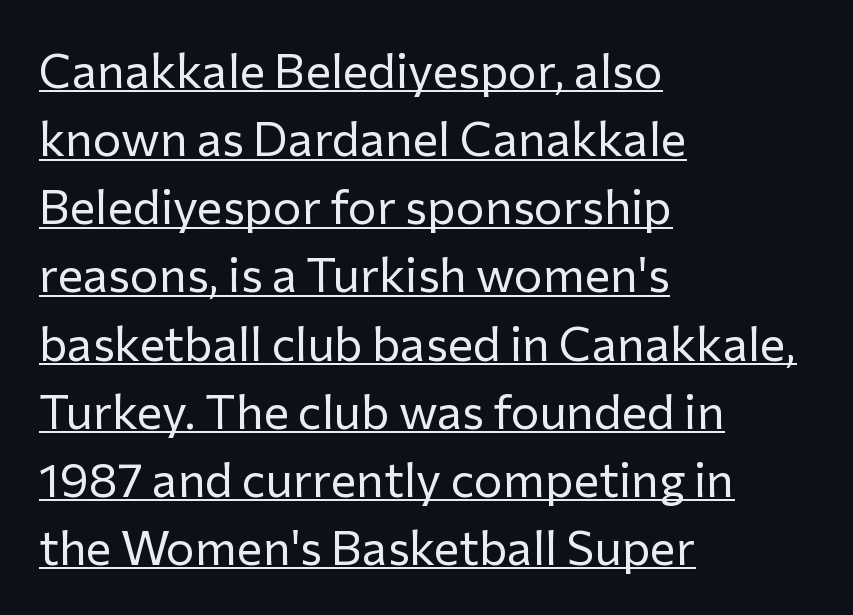
{"serif": "no", "italic": "no", "bold": "no", "weight": "regular", "width": "normal", "stroke_contrast": "low", "x_height": "medium", "monospaced": "no", "underline": "yes", "align": "left", "line_spacing": "normal", "line_spacing_ratio": 1.42, "letter_spacing": "normal", "letter_spacing_em": 0.0, "glyph_px": 48}
